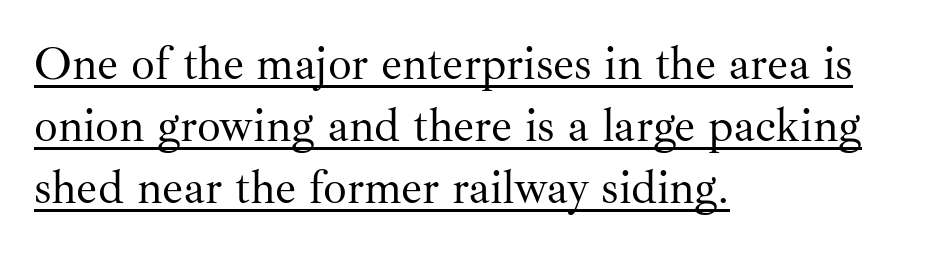
Q: Is the text bold? A: No.
Q: Is the text italic (slanted)? A: No, it is upright.
Q: Is the typeface a serif or a sans-serif typeface? A: Serif.
Q: Is the text underlined? A: Yes.
Q: How is the paragraph aligned? A: Left-aligned.
Q: Is the spacing between letters normal or unusually wide? A: Normal.
Q: Is the spacing between lines tight, normal or loose? A: Normal.
Q: Width (condensed, normal, or wide)? A: Normal.
Q: Stroke contrast? A: Medium.
Q: x-height? A: Small.
Q: Monospaced? A: No.
